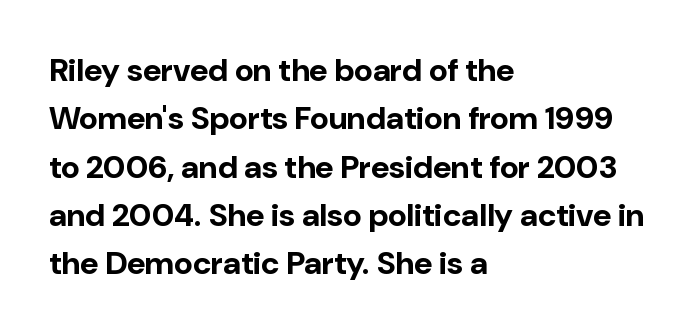
Q: Is the text bold? A: Yes.
Q: Is the text italic (slanted)? A: No, it is upright.
Q: Is the typeface a serif or a sans-serif typeface? A: Sans-serif.
Q: Is the text underlined? A: No.
Q: How is the paragraph aligned? A: Left-aligned.
Q: Is the spacing between letters normal or unusually wide? A: Normal.
Q: Is the spacing between lines tight, normal or loose? A: Normal.
Q: Width (condensed, normal, or wide)? A: Normal.
Q: Stroke contrast? A: Low.
Q: x-height? A: Medium.
Q: Monospaced? A: No.
